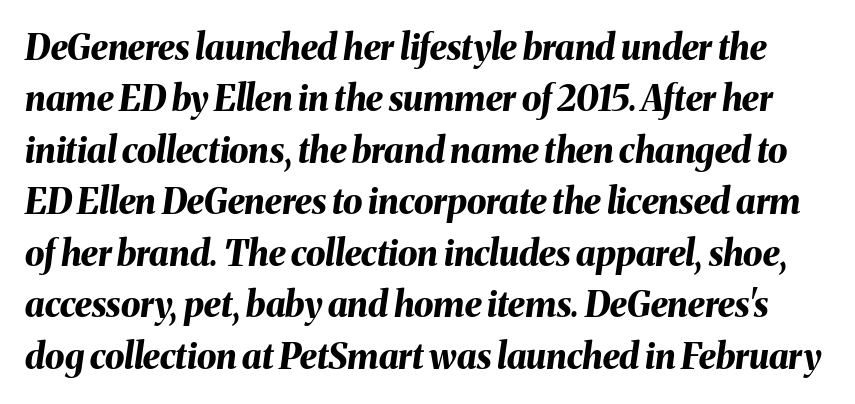
The image shows 35 px bold type, italic (leaning right); set normal line spacing (1.47x), normal letter spacing, not underlined; medium stroke contrast and a medium x-height.
